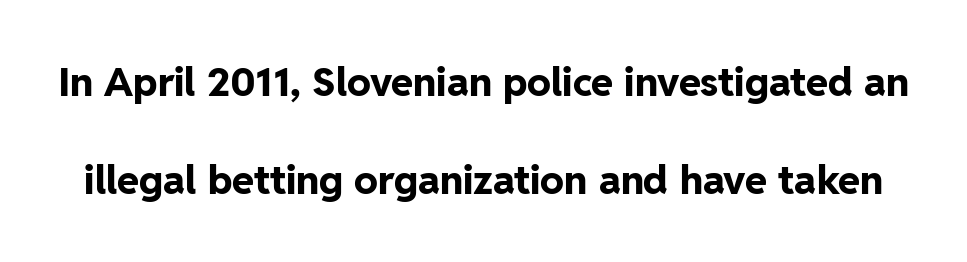
The image shows 40 px bold sans-serif type, upright; set loose line spacing (2.46x), normal letter spacing, not underlined; low stroke contrast and a medium x-height.
